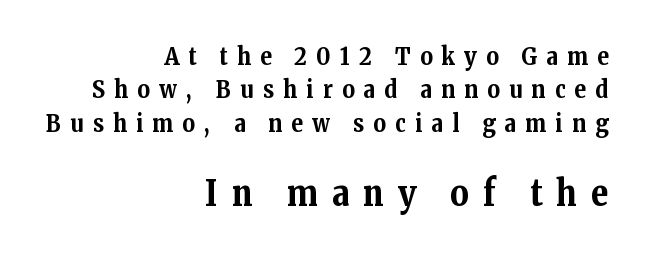
The image shows 36 px bold serif type, upright; set right-aligned, normal line spacing (1.39x), unusually wide letter spacing (+0.39 em), not underlined; the second (bottom) block is 1.5x larger; medium stroke contrast and a medium x-height.
